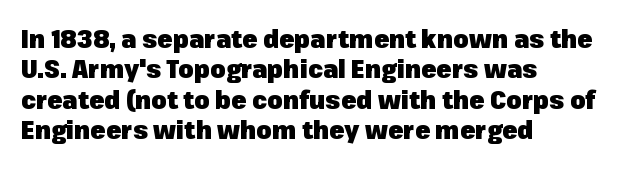
{"italic": "no", "bold": "yes", "underline": "no", "align": "left", "line_spacing_ratio": 1.22, "letter_spacing": "normal", "letter_spacing_em": 0.0, "glyph_px": 25}
